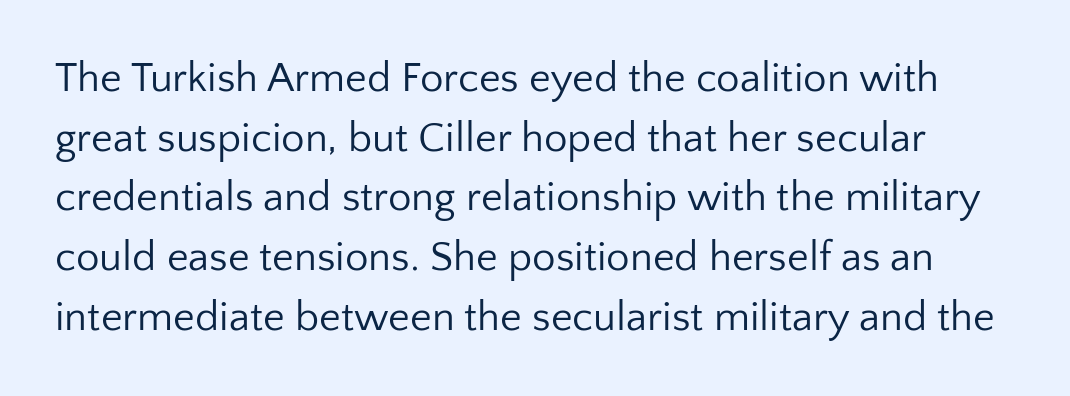
Font category for this specimen: sans-serif. Descenders are the only things crossing below the line. The rendering uses natural spacing where letterforms have individual widths. Successive baselines arrive at the customary interval. Stems and bowls with no extra thickness — not bold. Spacing between characters is what you'd get straight out of the box.
